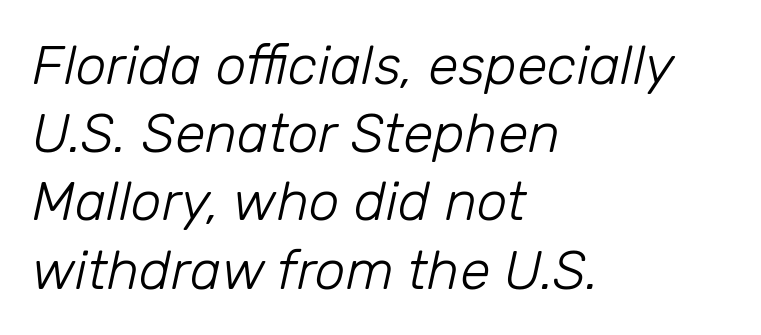
The image shows 55 px light type, italic (leaning right); set left-aligned, line spacing 1.24x, normal letter spacing, not underlined; low stroke contrast and a medium x-height.
